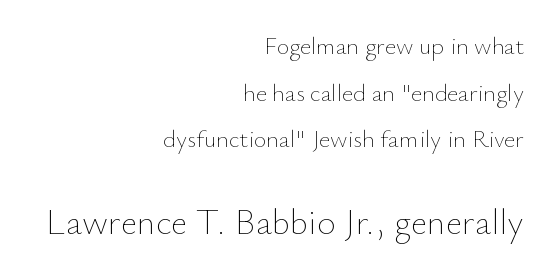
The image shows 36 px thin type, upright; set right-aligned, loose line spacing (1.94x), normal letter spacing, not underlined; the second (bottom) block is 1.5x larger; low stroke contrast and a small x-height.
